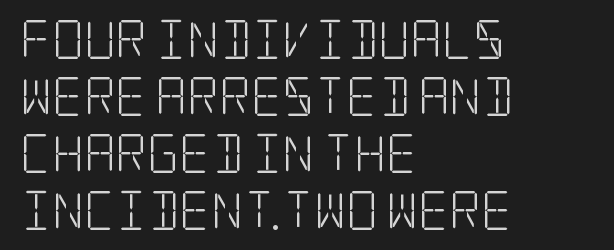
Observe the serifs anchoring each vertical stroke in this sample. Plain, unruled lines of type. Nobody touched the tracking dial on this one. The face looks like a standard text weight, possibly lighter. Line starts are locked; line ends wander.
